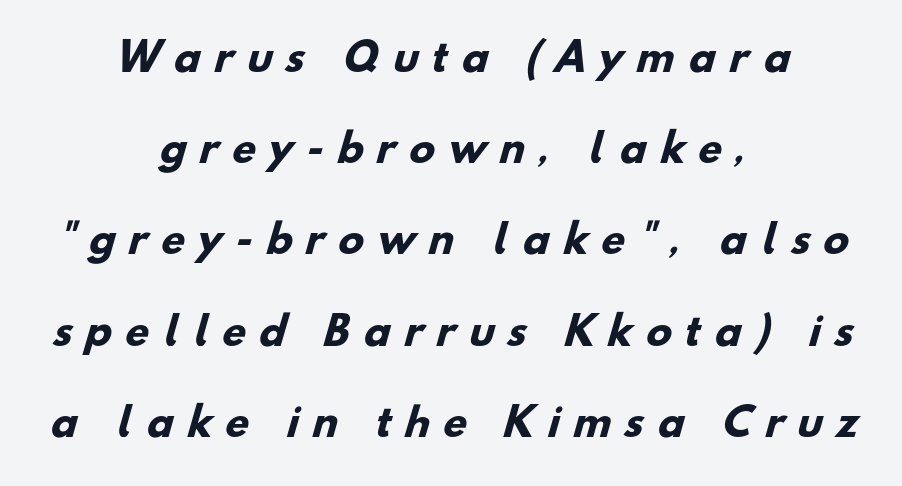
Typographically, this falls in the sans-serif category. In terms of leading, this rendering errs on the spacious side. Do the characters align in a grid? No, the font is proportional. Unmarked baselines from the first word to the last. Short note: letters widely spaced. Visually the block forms a symmetrical silhouette, jagged on both flanks.
